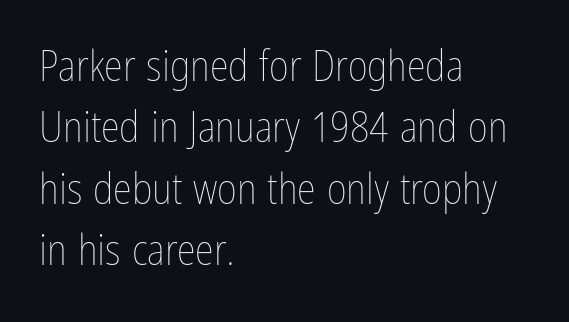
Note the varied advance widths — an 'i' is clearly narrower than an 'm'. Unmarked baselines from the first word to the last. No heavy texture on the line: the type isn't bold. This sample keeps an unexceptional amount of space between lines. Glyph-to-glyph distance matches everyday printed text.
